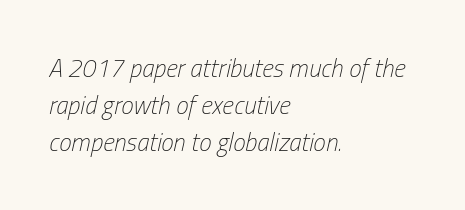
Leading: standard. Each row of text sits above clean, open space. The specimen reads as italic at a glance. Every row of glyphs begins at an identical x-position on the left.
